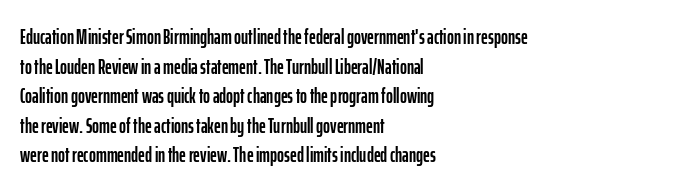
Caption: standard tracking, unaltered. Only glyphs here, with clear space below each row. The line-height multiplier appears to be the usual default. The typography opts for an upright posture over an oblique one. A student would call this left alignment; a typographer would say flush left, rag right.
